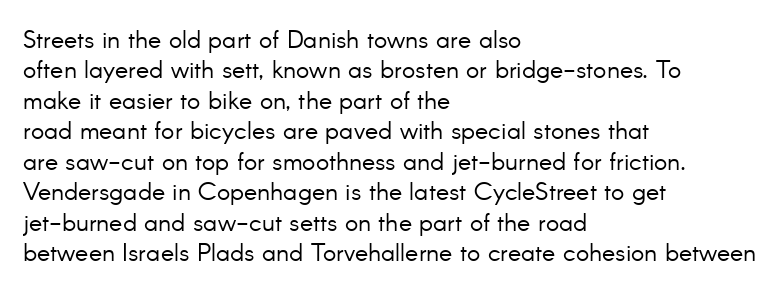
Q: Is the text bold? A: No.
Q: Is the text italic (slanted)? A: No, it is upright.
Q: Is the text underlined? A: No.
Q: How is the paragraph aligned? A: Left-aligned.
Q: Is the spacing between letters normal or unusually wide? A: Normal.
